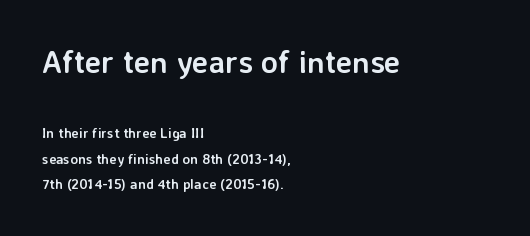
Each glyph is drawn with heavy, bold strokes. The letters advance in unequal steps, a hallmark of proportional type. The rendering keeps characters at their native spacing. The area under the type is left untouched. The paragraph has a hard left edge and a soft right edge. Upright lettering throughout.
